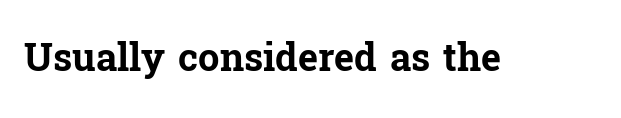
Descenders hang freely into open space. Is this a fixed-width face? No — the glyphs have proportional, varying widths. A serif font was chosen for this passage. No extra tracking has been applied to these lines. Heavy-handed strokes throughout: this text is bold.
